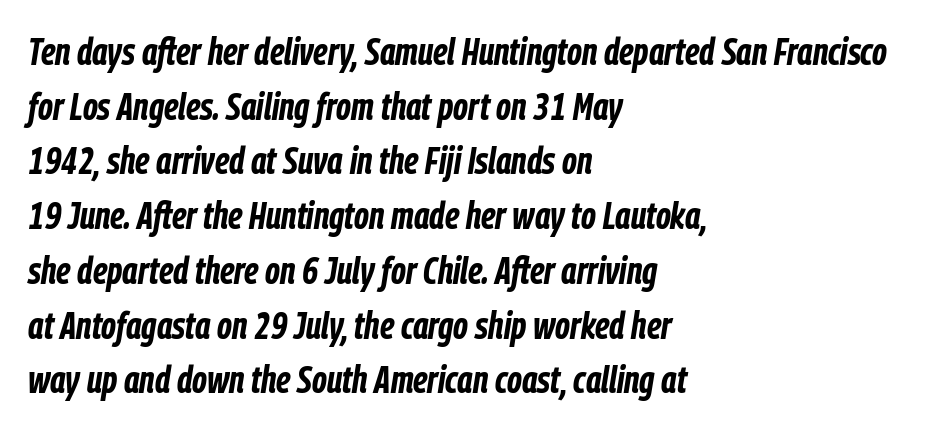
{"italic": "yes", "lean": "right", "slant_degrees": 9, "bold": "yes", "weight": "bold", "width": "condensed", "stroke_contrast": "low", "x_height": "medium", "monospaced": "no", "underline": "no", "align": "left", "line_spacing": "normal", "line_spacing_ratio": 1.44, "letter_spacing": "normal", "letter_spacing_em": 0.0, "glyph_px": 38}
